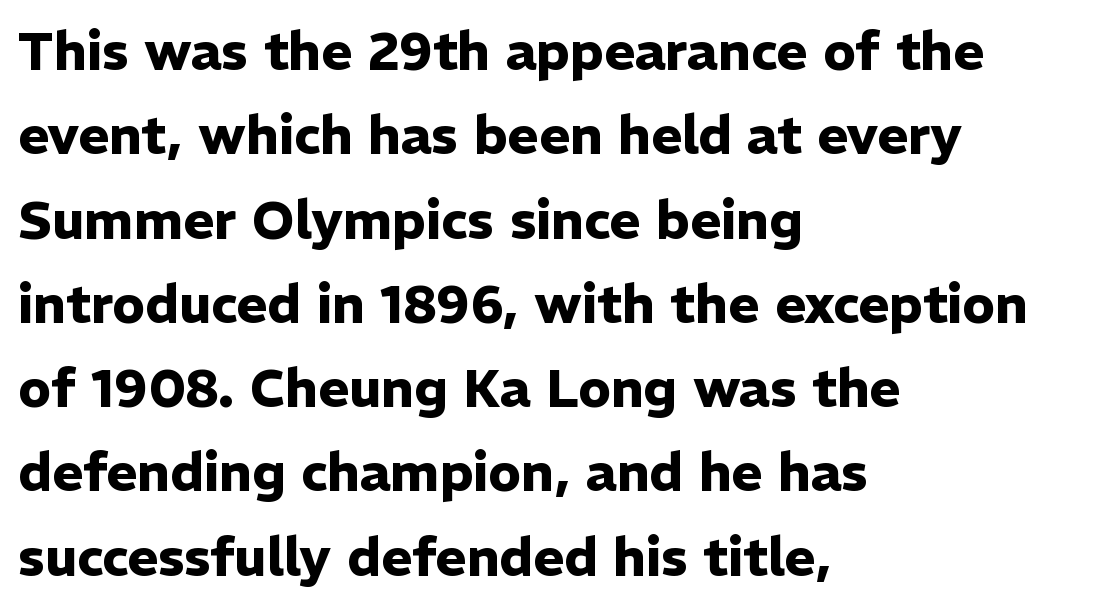
Q: Is the text bold? A: Yes.
Q: Is the text italic (slanted)? A: No, it is upright.
Q: Is the typeface a serif or a sans-serif typeface? A: Sans-serif.
Q: Is the text underlined? A: No.
Q: How is the paragraph aligned? A: Left-aligned.
Q: Is the spacing between letters normal or unusually wide? A: Normal.
Q: Is the spacing between lines tight, normal or loose? A: Normal.
Q: Width (condensed, normal, or wide)? A: Normal.
Q: Stroke contrast? A: Low.
Q: x-height? A: Medium.
Q: Monospaced? A: No.
